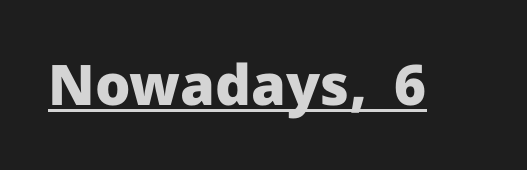
The image shows 56 px heavy sans-serif type, upright; set normal letter spacing, underlined; low stroke contrast and a medium x-height.
